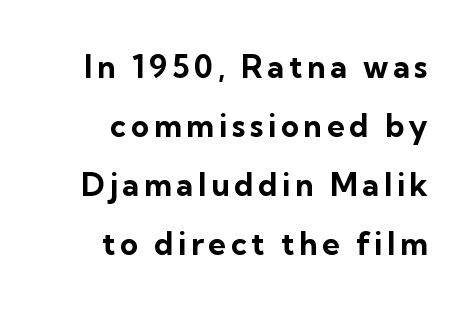
Q: Is the text bold? A: Yes.
Q: Is the text italic (slanted)? A: No, it is upright.
Q: Is the typeface a serif or a sans-serif typeface? A: Sans-serif.
Q: Is the text underlined? A: No.
Q: Is the spacing between lines tight, normal or loose? A: Loose.
Q: Width (condensed, normal, or wide)? A: Normal.
Q: Stroke contrast? A: Low.
Q: x-height? A: Medium.
Q: Monospaced? A: No.
